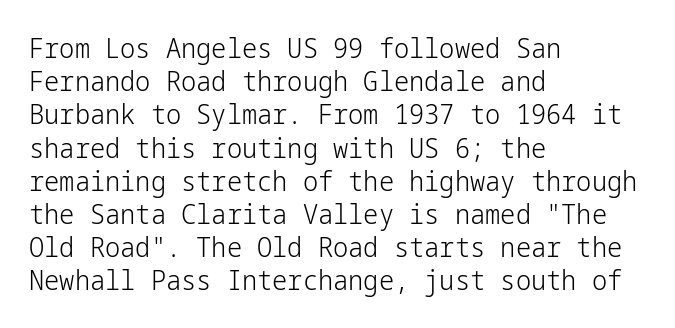
{"italic": "no", "bold": "no", "underline": "no", "align": "left", "line_spacing_ratio": 1.23, "letter_spacing": "normal", "letter_spacing_em": 0.0, "glyph_px": 27}
